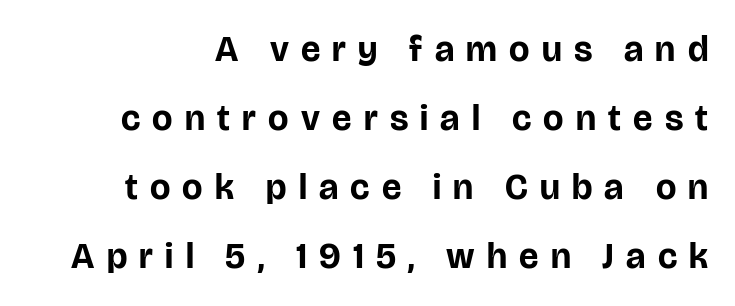
Q: Is the text bold? A: Yes.
Q: Is the text italic (slanted)? A: No, it is upright.
Q: Is the typeface a serif or a sans-serif typeface? A: Sans-serif.
Q: Is the text underlined? A: No.
Q: Is the spacing between letters normal or unusually wide? A: Unusually wide.
Q: Is the spacing between lines tight, normal or loose? A: Loose.
Q: Width (condensed, normal, or wide)? A: Normal.
Q: Stroke contrast? A: Low.
Q: x-height? A: Large.
Q: Monospaced? A: No.
